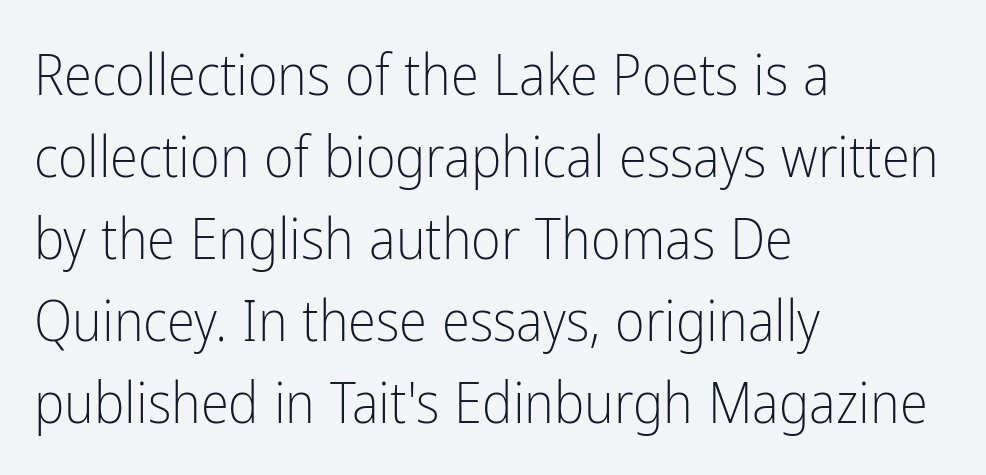
Q: Is the text bold? A: No.
Q: Is the text italic (slanted)? A: No, it is upright.
Q: Is the typeface a serif or a sans-serif typeface? A: Sans-serif.
Q: Is the text underlined? A: No.
Q: How is the paragraph aligned? A: Left-aligned.
Q: Is the spacing between letters normal or unusually wide? A: Normal.
Q: Is the spacing between lines tight, normal or loose? A: Normal.
Q: Width (condensed, normal, or wide)? A: Condensed.
Q: Stroke contrast? A: Low.
Q: x-height? A: Medium.
Q: Monospaced? A: No.
